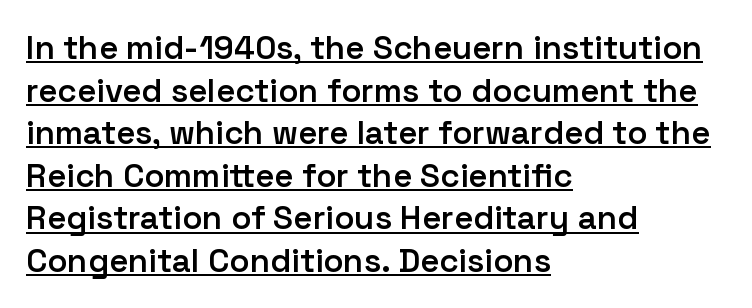
{"serif": "no", "italic": "no", "bold": "semi", "weight": "semibold", "width": "normal", "stroke_contrast": "low", "x_height": "medium", "monospaced": "no", "underline": "yes", "align": "left", "line_spacing": "normal", "line_spacing_ratio": 1.29, "letter_spacing": "normal", "letter_spacing_em": 0.0, "glyph_px": 33}
